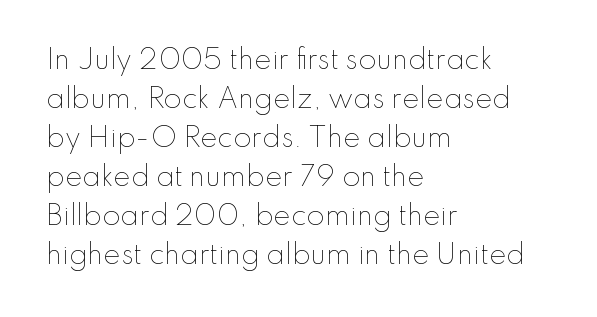
The image shows 26 px text type, upright; set left-aligned, normal line spacing (1.5x), normal letter spacing, not underlined.
